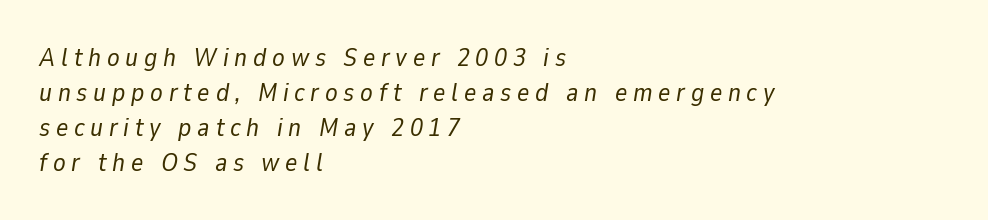
Reading down the block, your eye returns to a fixed left position each line. Letter spacing: wide. The strokes are not fattened; the text isn't bold. The font's italic variant was chosen for this text. The passage shown is not underscored anywhere. Regular leading.
